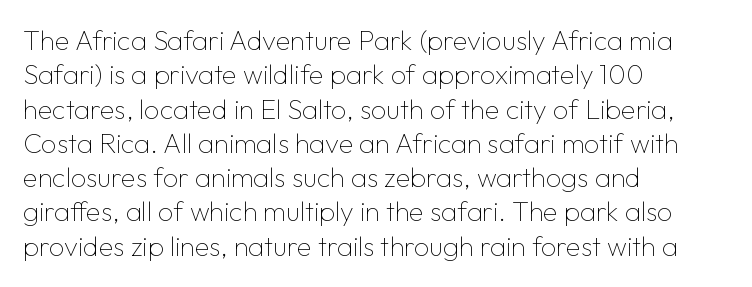
The letterforms sit at book weight or below. Honestly, the letter spacing is just normal — you wouldn't notice it. The type sits square on the baseline with zero lean. Unmarked baselines from the first word to the last. The text block is weighted toward the left margin, trailing off unevenly rightward. The designer left line spacing at the default.
